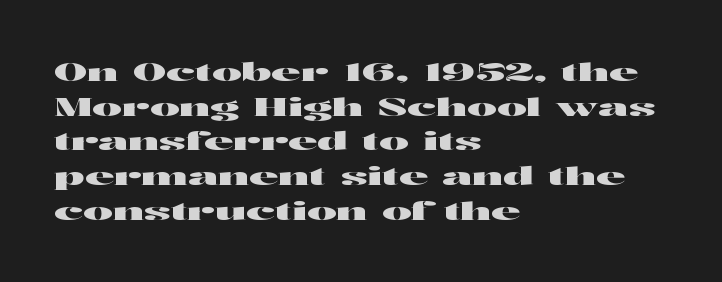
Q: Is the text italic (slanted)? A: No, it is upright.
Q: Is the text underlined? A: No.
Q: How is the paragraph aligned? A: Left-aligned.
Q: Is the spacing between letters normal or unusually wide? A: Normal.
Q: Is the spacing between lines tight, normal or loose? A: Normal.
